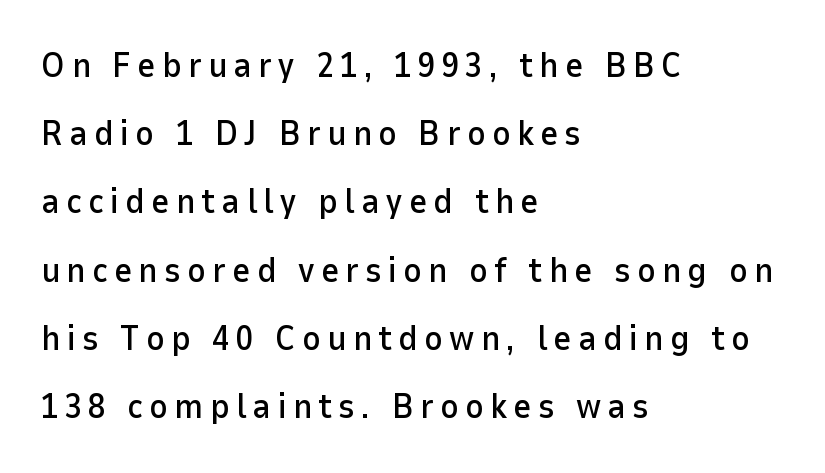
Q: Is the text italic (slanted)? A: No, it is upright.
Q: Is the typeface a serif or a sans-serif typeface? A: Sans-serif.
Q: Is the text underlined? A: No.
Q: How is the paragraph aligned? A: Left-aligned.
Q: Is the spacing between lines tight, normal or loose? A: Loose.
Q: Width (condensed, normal, or wide)? A: Normal.
Q: Stroke contrast? A: Low.
Q: x-height? A: Medium.
Q: Monospaced? A: No.
